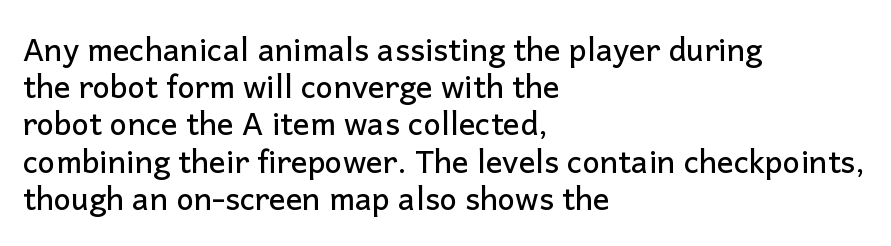
The image shows 31 px sans-serif type, upright; set left-aligned, line spacing 1.2x, normal letter spacing, not underlined; low stroke contrast and a medium x-height.
